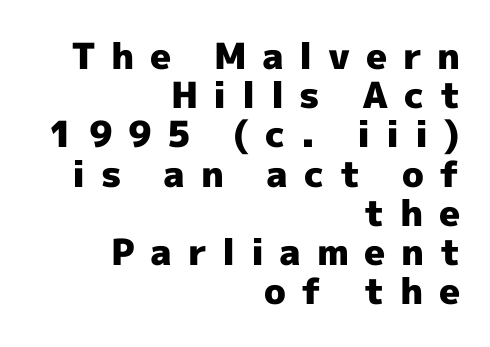
The image shows 36 px heavy sans-serif type, upright; set right-aligned, tight line spacing (1.09x), unusually wide letter spacing (+0.43 em), not underlined; a medium x-height.
